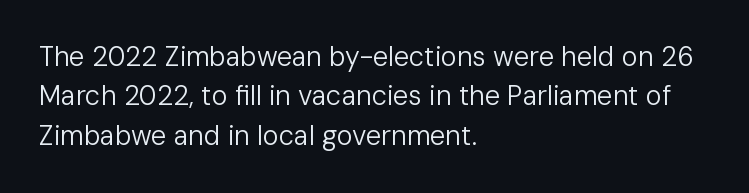
Q: Is the text bold? A: No.
Q: Is the text italic (slanted)? A: No, it is upright.
Q: Is the text underlined? A: No.
Q: How is the paragraph aligned? A: Left-aligned.
Q: Is the spacing between letters normal or unusually wide? A: Normal.
Q: Is the spacing between lines tight, normal or loose? A: Normal.
